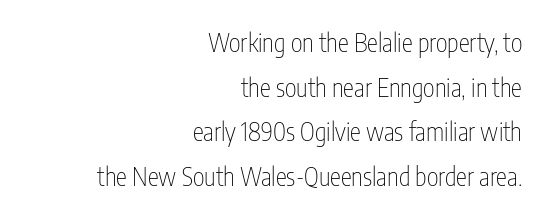
{"italic": "no", "bold": "no", "underline": "no", "align": "right", "line_spacing_ratio": 1.79, "letter_spacing": "normal", "letter_spacing_em": 0.0, "glyph_px": 25}
